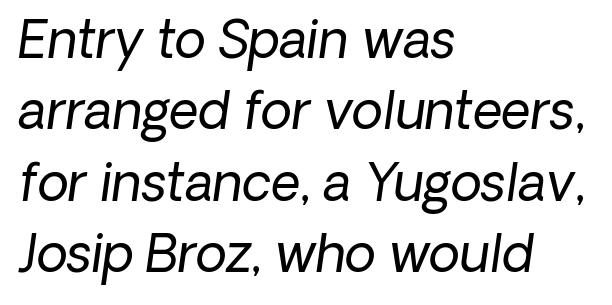
{"serif": "no", "bold": "no", "weight": "regular", "width": "normal", "stroke_contrast": "low", "x_height": "medium", "monospaced": "no", "underline": "no", "align": "left", "line_spacing": "normal", "line_spacing_ratio": 1.4, "letter_spacing": "normal", "letter_spacing_em": 0.0, "glyph_px": 51}
